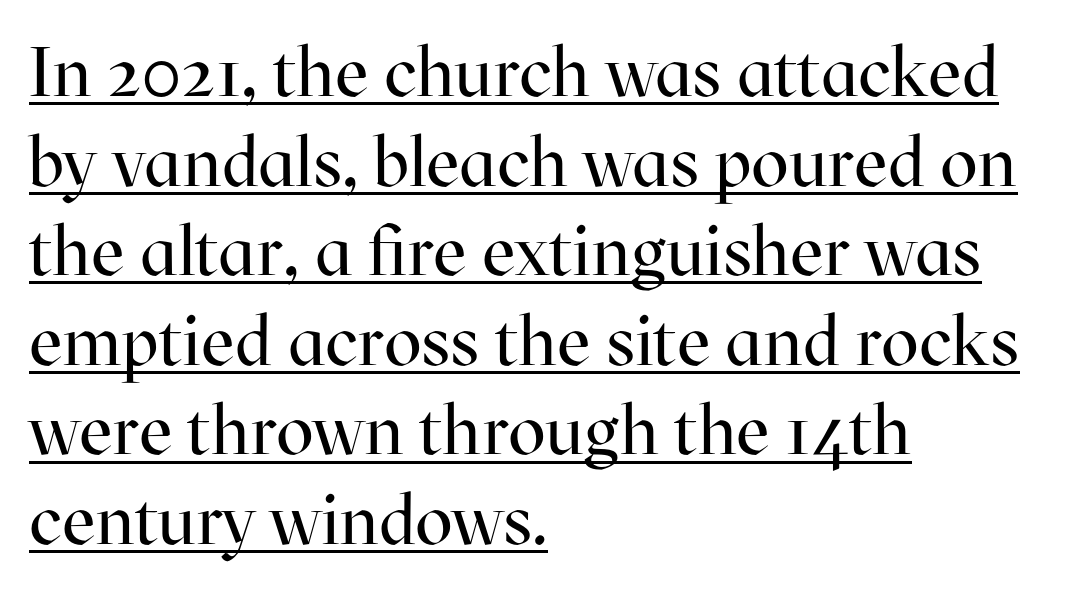
{"serif": "yes", "italic": "no", "bold": "no", "weight": "regular", "width": "normal", "stroke_contrast": "high", "x_height": "medium", "monospaced": "no", "underline": "yes", "align": "left", "line_spacing": "normal", "line_spacing_ratio": 1.28, "letter_spacing": "normal", "letter_spacing_em": 0.0, "glyph_px": 70}
